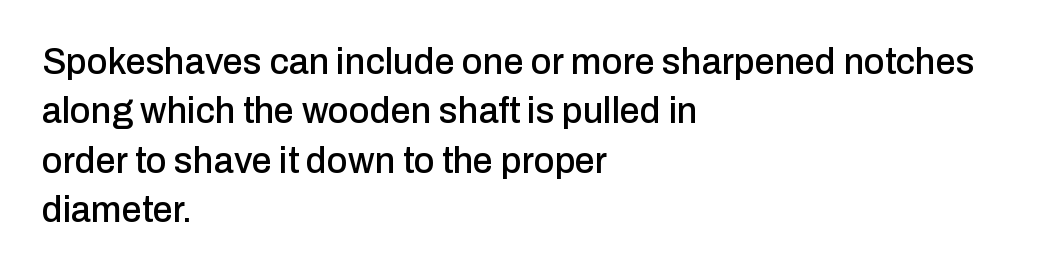
Observe the ordinary spacing: letters are neighbours, not strangers. Look at the bottom of the vertical strokes: they stop flat, with no serifs. You could not count columns in this text — the font is proportionally spaced. Interline gaps are of average width in this sample. Horizontally, the lines are justified to the leading edge only. The specimen reads as upright at a glance.
